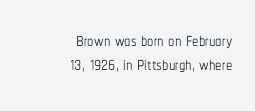
The image shows 25 px text type, upright; set right-aligned, tight line spacing (0.97x), normal letter spacing, not underlined.
